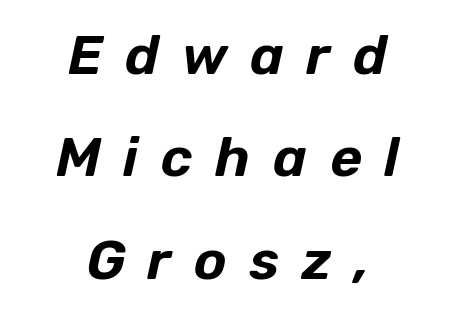
Q: Is the text italic (slanted)? A: Yes, it leans right by about 12 degrees.
Q: Is the text underlined? A: No.
Q: How is the paragraph aligned? A: Centered.
Q: Is the spacing between letters normal or unusually wide? A: Unusually wide.
Q: Width (condensed, normal, or wide)? A: Normal.
Q: Stroke contrast? A: Low.
Q: x-height? A: Medium.
Q: Monospaced? A: No.
